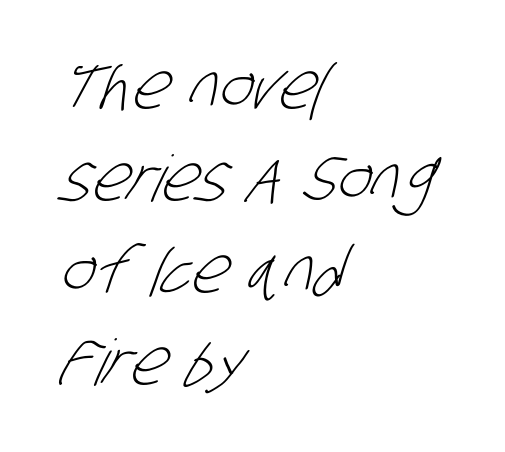
Q: Is the text bold? A: No.
Q: Is the typeface a serif or a sans-serif typeface? A: Sans-serif.
Q: Is the text underlined? A: No.
Q: How is the paragraph aligned? A: Left-aligned.
Q: Is the spacing between letters normal or unusually wide? A: Normal.
Q: Is the spacing between lines tight, normal or loose? A: Normal.
Q: Width (condensed, normal, or wide)? A: Condensed.
Q: Stroke contrast? A: Low.
Q: x-height? A: Large.
Q: Monospaced? A: No.
